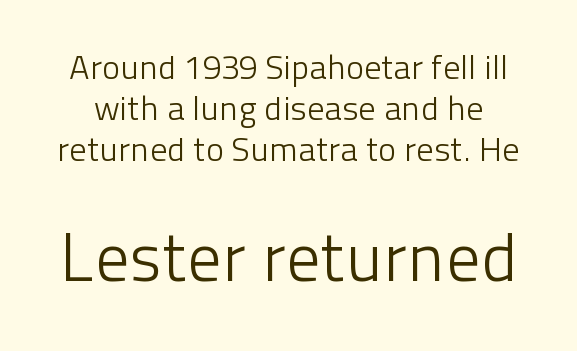
The image shows 68 px light sans-serif type, upright; set line spacing 1.2x, normal letter spacing, not underlined; the second (bottom) block is 2.0x larger; low stroke contrast and a medium x-height.
